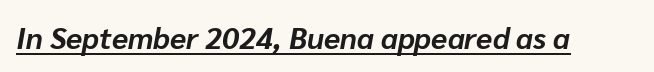
Q: Is the text bold? A: Yes.
Q: Is the text italic (slanted)? A: Yes, it leans right by about 10 degrees.
Q: Is the text underlined? A: Yes.
Q: Is the spacing between letters normal or unusually wide? A: Normal.
Q: Width (condensed, normal, or wide)? A: Normal.
Q: Stroke contrast? A: Low.
Q: x-height? A: Medium.
Q: Monospaced? A: No.
